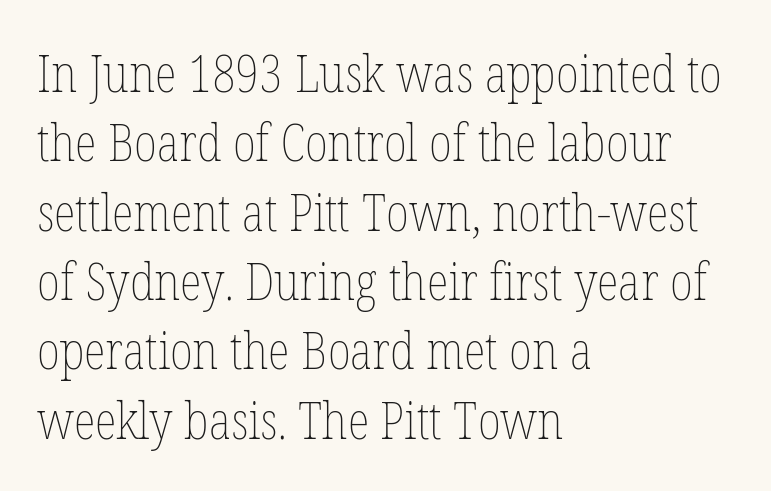
Q: Is the text bold? A: No.
Q: Is the text italic (slanted)? A: No, it is upright.
Q: Is the text underlined? A: No.
Q: How is the paragraph aligned? A: Left-aligned.
Q: Is the spacing between letters normal or unusually wide? A: Normal.
Q: Is the spacing between lines tight, normal or loose? A: Normal.
Q: Width (condensed, normal, or wide)? A: Condensed.
Q: Stroke contrast? A: Low.
Q: x-height? A: Medium.
Q: Monospaced? A: No.
